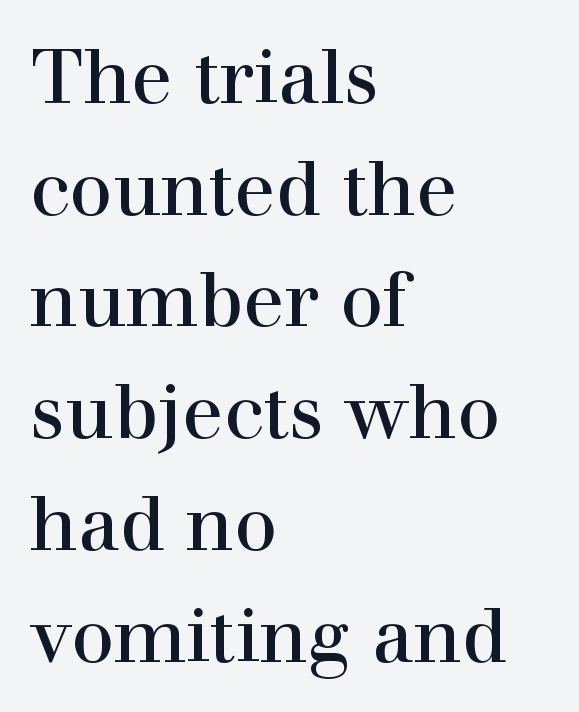
The image shows 76 px regular-weight serif type, upright; set left-aligned, normal line spacing (1.47x), normal letter spacing, not underlined; high stroke contrast and a medium x-height.
